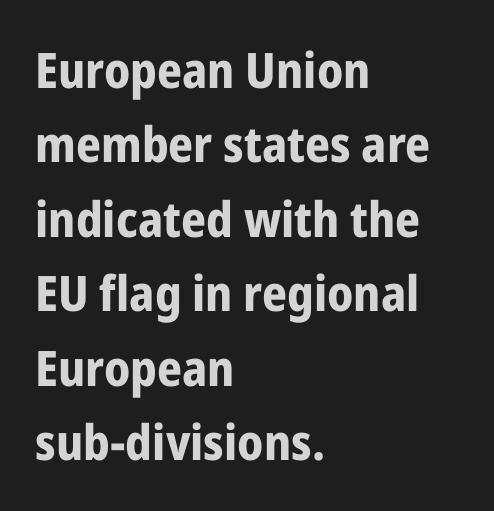
{"serif": "no", "italic": "no", "bold": "yes", "weight": "bold", "width": "condensed", "stroke_contrast": "low", "x_height": "medium", "monospaced": "no", "underline": "no", "align": "left", "line_spacing": "normal", "line_spacing_ratio": 1.52, "letter_spacing": "normal", "letter_spacing_em": 0.0, "glyph_px": 49}
